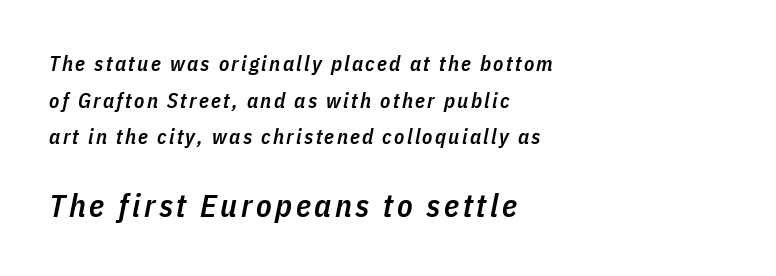
Between these two stacked blocks, the lower one wins on size. Think of a printed novel: that variable character pitch is what you see here. Quick note: italic. The compositor pushed each line to the left boundary. On the weight axis this lands at semibold, roughly 600. Unmarked baselines from the first word to the last.
